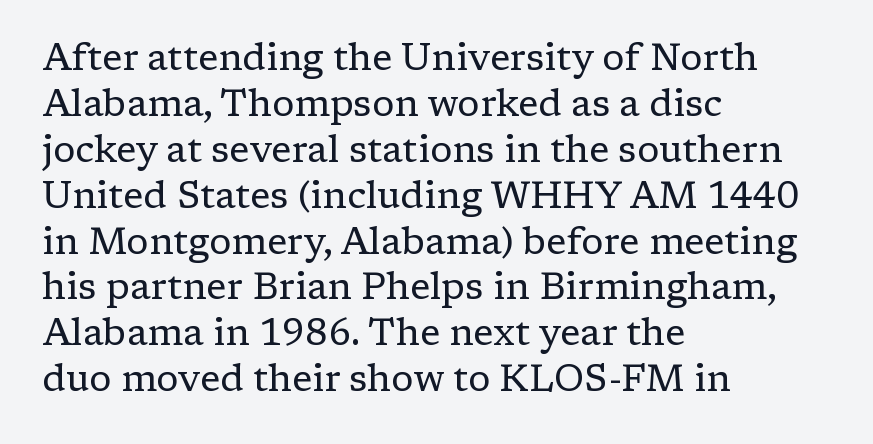
Unbolded letterforms with no extra heft. The rendering uses natural spacing where letterforms have individual widths. Alignment: flush left. The specimen omits any rule beneath the text block's lines. Characters remain perfectly vertical along every line. Unlike a clean sans, this face finishes its strokes with serifs.
